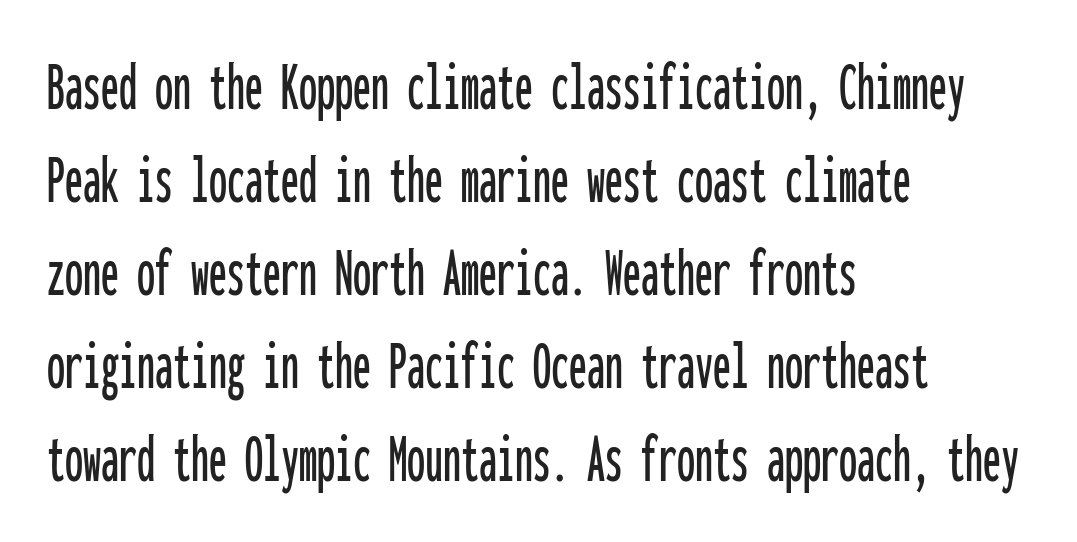
The image shows 72 px condensed sans-serif type, upright, monospaced; set left-aligned, normal line spacing (1.29x), normal letter spacing, not underlined; low stroke contrast and a medium x-height.
